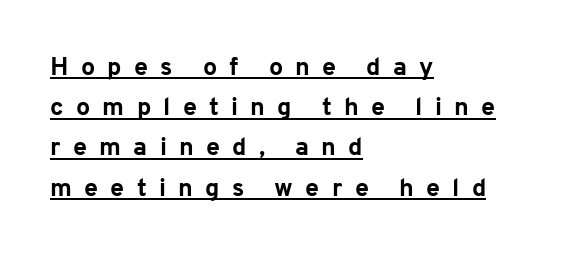
Q: Is the text bold? A: Yes.
Q: Is the text italic (slanted)? A: No, it is upright.
Q: Is the text underlined? A: Yes.
Q: How is the paragraph aligned? A: Left-aligned.
Q: Is the spacing between letters normal or unusually wide? A: Unusually wide.
Q: Is the spacing between lines tight, normal or loose? A: Normal.
